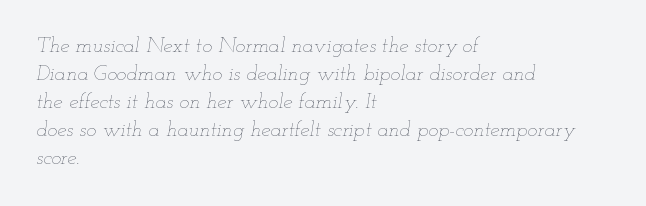
{"italic": "yes", "lean": "right", "slant_degrees": 12, "bold": "no", "underline": "no", "align": "left", "line_spacing": "normal", "line_spacing_ratio": 1.33, "letter_spacing": "normal", "letter_spacing_em": 0.0, "glyph_px": 21}
